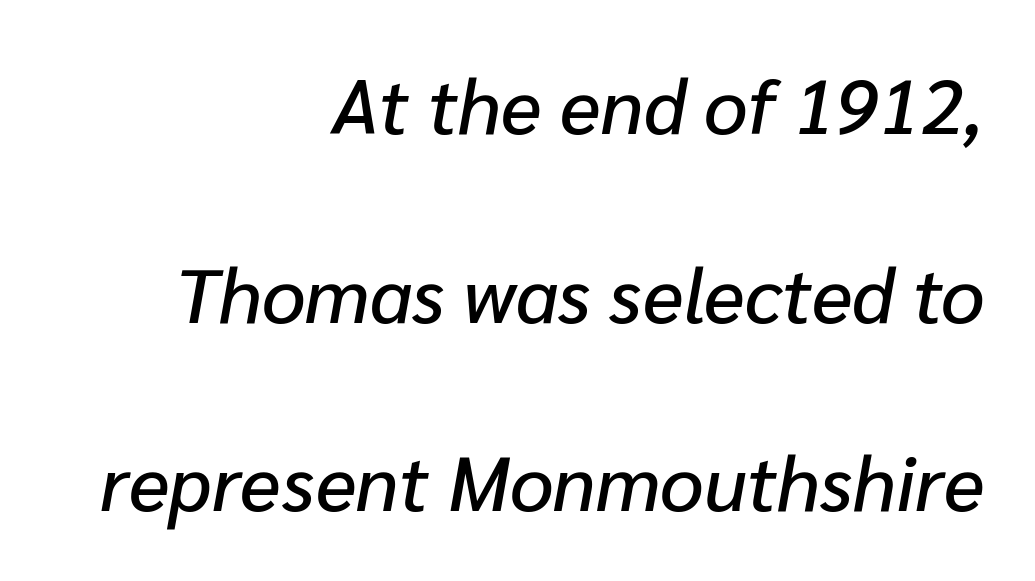
{"italic": "yes", "lean": "right", "slant_degrees": 10, "width": "normal", "stroke_contrast": "low", "x_height": "medium", "monospaced": "no", "underline": "no", "align": "right", "line_spacing": "loose", "line_spacing_ratio": 2.45, "letter_spacing": "normal", "letter_spacing_em": 0.0, "glyph_px": 77}
